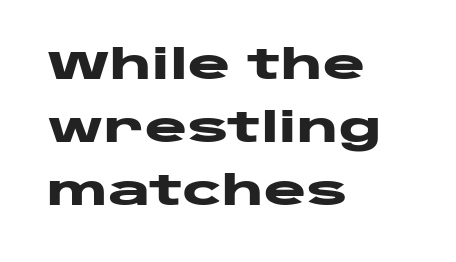
The image shows 40 px heavy, wide sans-serif type, upright; set left-aligned, normal line spacing (1.57x), normal letter spacing, not underlined; low stroke contrast and a large x-height.
